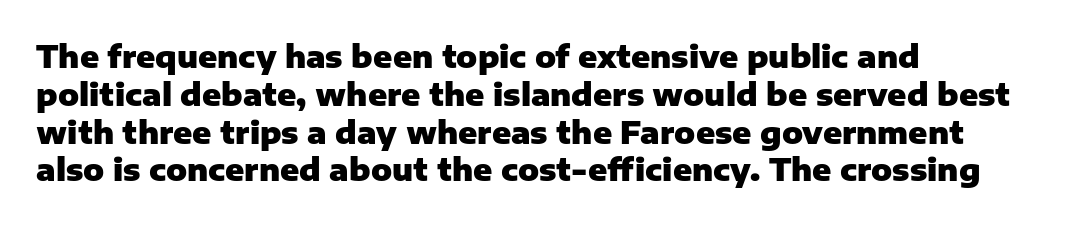
Q: Is the text bold? A: Yes.
Q: Is the text italic (slanted)? A: No, it is upright.
Q: Is the typeface a serif or a sans-serif typeface? A: Sans-serif.
Q: Is the text underlined? A: No.
Q: How is the paragraph aligned? A: Left-aligned.
Q: Is the spacing between letters normal or unusually wide? A: Normal.
Q: Width (condensed, normal, or wide)? A: Normal.
Q: Stroke contrast? A: Low.
Q: x-height? A: Medium.
Q: Monospaced? A: No.
